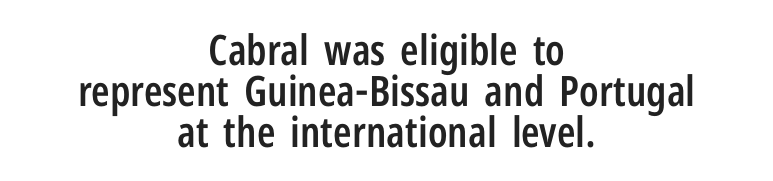
{"serif": "no", "italic": "no", "bold": "semi", "weight": "semibold", "width": "condensed", "stroke_contrast": "low", "x_height": "medium", "monospaced": "no", "underline": "no", "align": "center", "line_spacing": "tight", "line_spacing_ratio": 0.98, "letter_spacing": "normal", "letter_spacing_em": 0.0, "glyph_px": 42}
